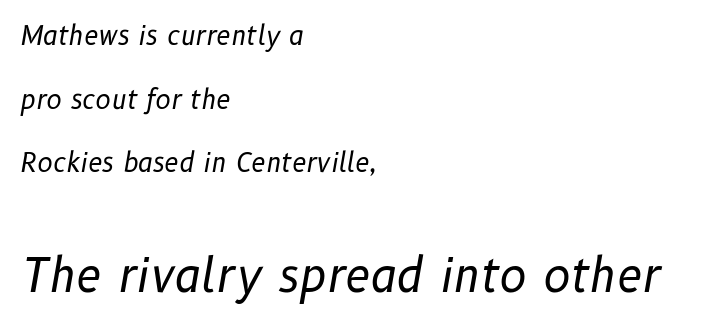
Q: Is the text bold? A: No.
Q: Is the text italic (slanted)? A: Yes, it leans right by about 10 degrees.
Q: Is the text underlined? A: No.
Q: How is the paragraph aligned? A: Left-aligned.
Q: Is the spacing between letters normal or unusually wide? A: Normal.
Q: Is the spacing between lines tight, normal or loose? A: Loose.
Q: Which block of text is set in a larger size, the first (top) or the second (bottom)? A: The second (bottom) one.
Q: Width (condensed, normal, or wide)? A: Normal.
Q: Stroke contrast? A: Low.
Q: x-height? A: Medium.
Q: Monospaced? A: No.
